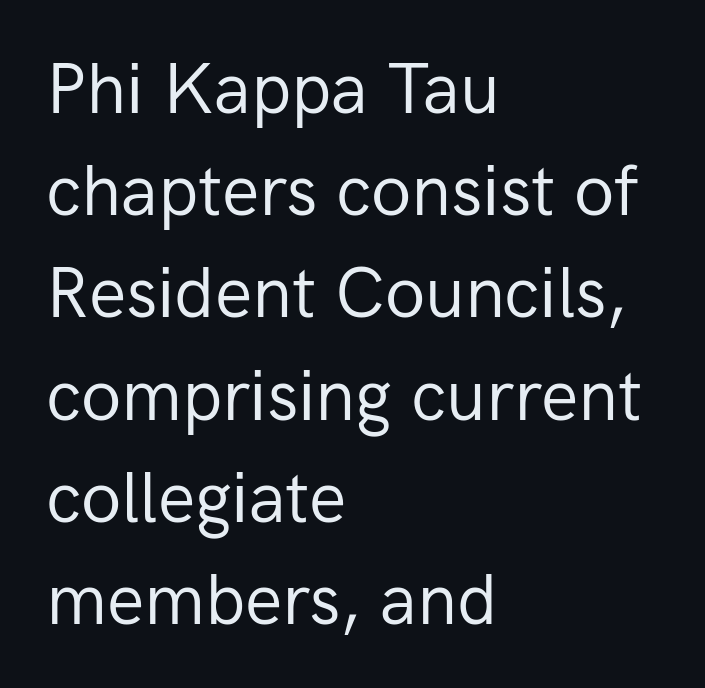
Q: Is the text bold? A: No.
Q: Is the text italic (slanted)? A: No, it is upright.
Q: Is the typeface a serif or a sans-serif typeface? A: Sans-serif.
Q: Is the text underlined? A: No.
Q: How is the paragraph aligned? A: Left-aligned.
Q: Is the spacing between letters normal or unusually wide? A: Normal.
Q: Is the spacing between lines tight, normal or loose? A: Normal.
Q: Width (condensed, normal, or wide)? A: Normal.
Q: Stroke contrast? A: Low.
Q: x-height? A: Medium.
Q: Monospaced? A: No.
